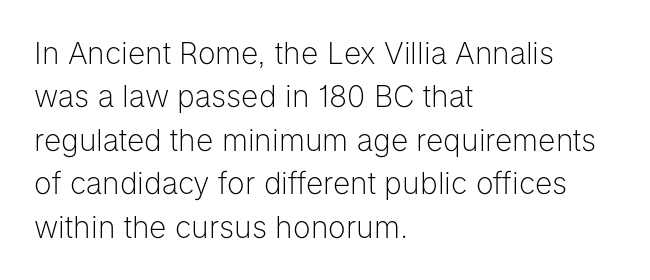
Q: Is the text bold? A: No.
Q: Is the text italic (slanted)? A: No, it is upright.
Q: Is the typeface a serif or a sans-serif typeface? A: Sans-serif.
Q: Is the text underlined? A: No.
Q: How is the paragraph aligned? A: Left-aligned.
Q: Is the spacing between letters normal or unusually wide? A: Normal.
Q: Is the spacing between lines tight, normal or loose? A: Normal.
Q: Width (condensed, normal, or wide)? A: Normal.
Q: Stroke contrast? A: Low.
Q: x-height? A: Medium.
Q: Monospaced? A: No.
